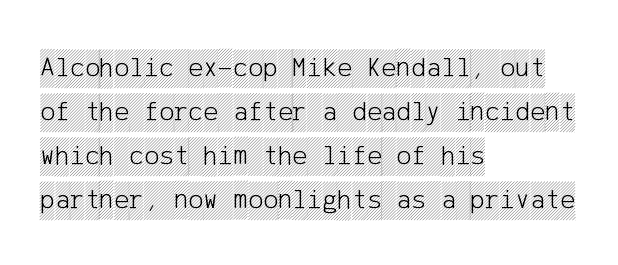
A classic flush-left, rag-right setting is used for this passage. Does the lettering tilt? It doesn't — this is upright. Notice how descenders clear the ascenders below comfortably — that's standard leading. Default kerning and tracking; the words read as compact shapes. Descenders are the only things crossing below the line.
